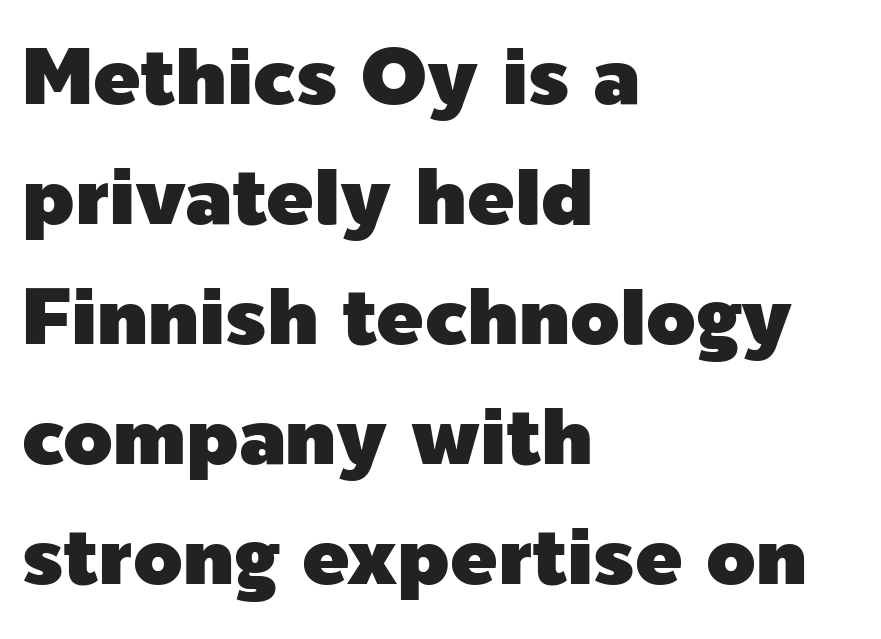
Q: Is the text italic (slanted)? A: No, it is upright.
Q: Is the typeface a serif or a sans-serif typeface? A: Sans-serif.
Q: Is the text underlined? A: No.
Q: How is the paragraph aligned? A: Left-aligned.
Q: Is the spacing between letters normal or unusually wide? A: Normal.
Q: Is the spacing between lines tight, normal or loose? A: Normal.
Q: Width (condensed, normal, or wide)? A: Normal.
Q: x-height? A: Medium.
Q: Monospaced? A: No.
